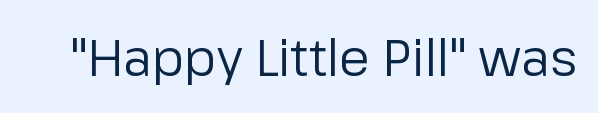
Q: Is the text bold? A: No.
Q: Is the text italic (slanted)? A: No, it is upright.
Q: Is the typeface a serif or a sans-serif typeface? A: Sans-serif.
Q: Is the text underlined? A: No.
Q: Is the spacing between letters normal or unusually wide? A: Normal.
Q: Width (condensed, normal, or wide)? A: Normal.
Q: Stroke contrast? A: Low.
Q: x-height? A: Medium.
Q: Monospaced? A: No.
